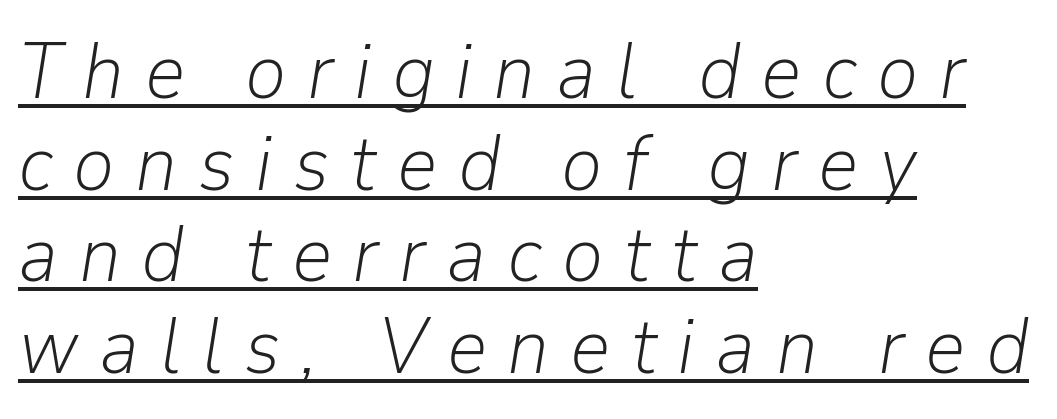
The image shows 79 px light type, italic (leaning right); set left-aligned, line spacing 1.16x, unusually wide letter spacing (+0.26 em), underlined; low stroke contrast and a medium x-height.
